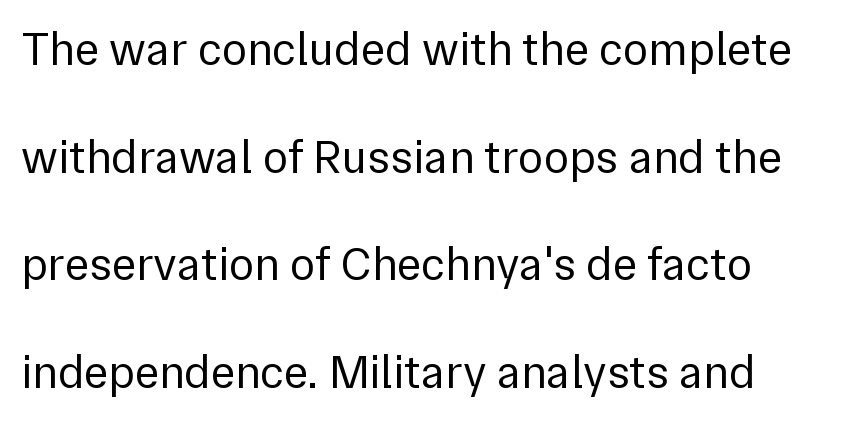
Q: Is the text bold? A: No.
Q: Is the text italic (slanted)? A: No, it is upright.
Q: Is the typeface a serif or a sans-serif typeface? A: Sans-serif.
Q: Is the text underlined? A: No.
Q: Is the spacing between letters normal or unusually wide? A: Normal.
Q: Is the spacing between lines tight, normal or loose? A: Loose.
Q: Width (condensed, normal, or wide)? A: Normal.
Q: x-height? A: Medium.
Q: Monospaced? A: No.
